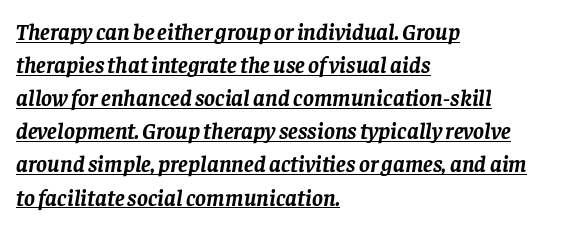
Q: Is the text bold? A: Yes.
Q: Is the text italic (slanted)? A: Yes, it leans right by about 8 degrees.
Q: Is the text underlined? A: Yes.
Q: How is the paragraph aligned? A: Left-aligned.
Q: Is the spacing between letters normal or unusually wide? A: Normal.
Q: Is the spacing between lines tight, normal or loose? A: Normal.
